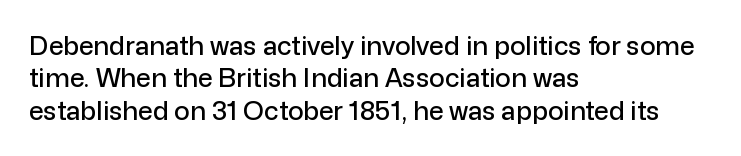
The image shows 26 px text type, upright; set left-aligned, normal line spacing (1.25x), normal letter spacing, not underlined.
